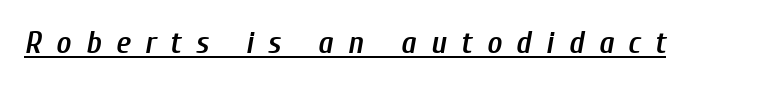
Q: Is the text bold? A: Semi-bold.
Q: Is the text italic (slanted)? A: Yes, it leans right by about 10 degrees.
Q: Is the text underlined? A: Yes.
Q: Is the spacing between letters normal or unusually wide? A: Unusually wide.
Q: Width (condensed, normal, or wide)? A: Condensed.
Q: Stroke contrast? A: Low.
Q: x-height? A: Medium.
Q: Monospaced? A: No.
